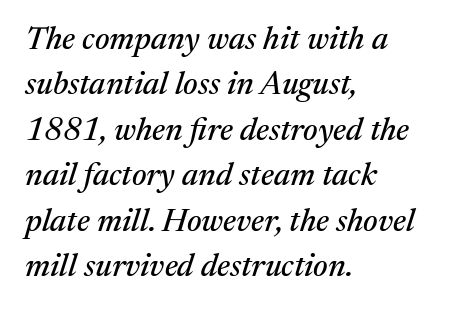
Q: Is the text italic (slanted)? A: Yes, it leans right by about 17 degrees.
Q: Is the typeface a serif or a sans-serif typeface? A: Serif.
Q: Is the text underlined? A: No.
Q: How is the paragraph aligned? A: Left-aligned.
Q: Is the spacing between letters normal or unusually wide? A: Normal.
Q: Is the spacing between lines tight, normal or loose? A: Normal.
Q: Width (condensed, normal, or wide)? A: Normal.
Q: Stroke contrast? A: Medium.
Q: x-height? A: Medium.
Q: Monospaced? A: No.
